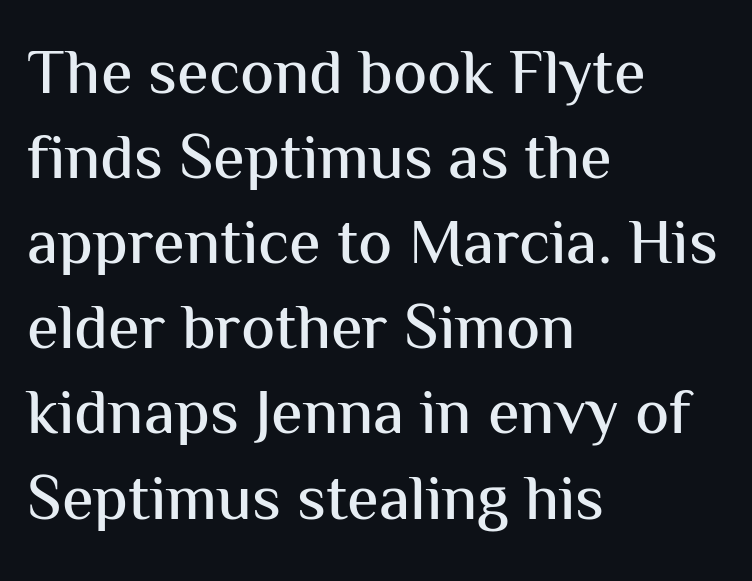
{"serif": "no", "italic": "no", "width": "normal", "stroke_contrast": "medium", "x_height": "medium", "monospaced": "no", "underline": "no", "align": "left", "line_spacing": "normal", "line_spacing_ratio": 1.33, "letter_spacing": "normal", "letter_spacing_em": 0.0, "glyph_px": 64}
